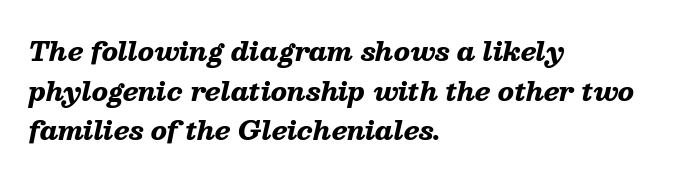
{"italic": "yes", "lean": "right", "slant_degrees": 13, "bold": "yes", "underline": "no", "align": "left", "line_spacing": "normal", "line_spacing_ratio": 1.59, "letter_spacing": "normal", "letter_spacing_em": 0.0, "glyph_px": 25}
